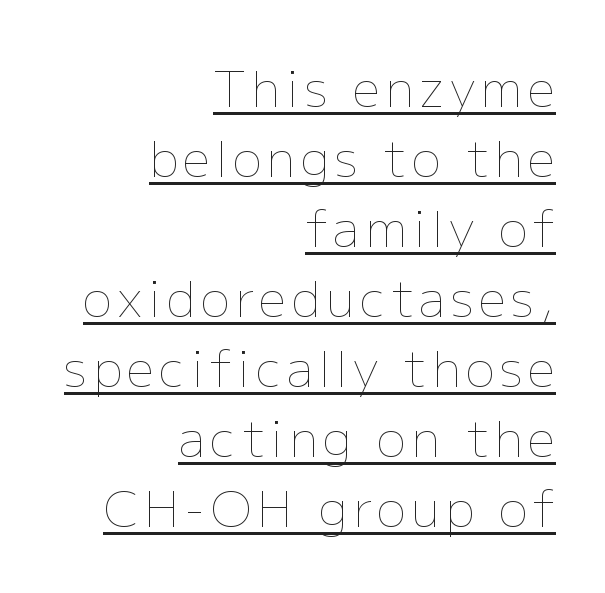
{"italic": "no", "bold": "no", "weight": "thin", "width": "normal", "stroke_contrast": "low", "x_height": "medium", "monospaced": "no", "underline": "yes", "align": "right", "line_spacing": "normal", "line_spacing_ratio": 1.43, "glyph_px": 49}
